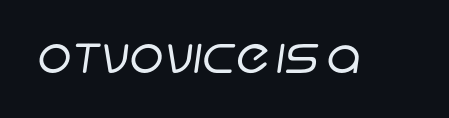
The image shows 47 px regular-weight sans-serif type; set normal letter spacing, not underlined; low stroke contrast and a large x-height.
